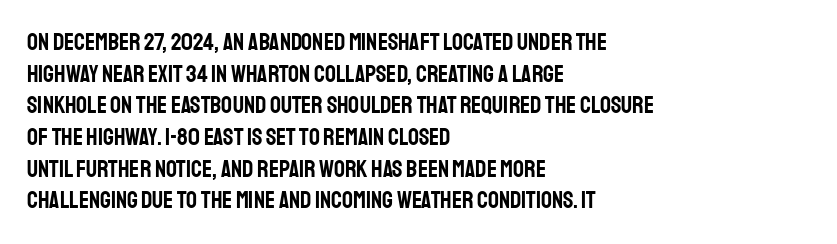
{"italic": "no", "underline": "no", "align": "left", "line_spacing": "normal", "line_spacing_ratio": 1.32, "letter_spacing": "normal", "letter_spacing_em": 0.0, "glyph_px": 24}
